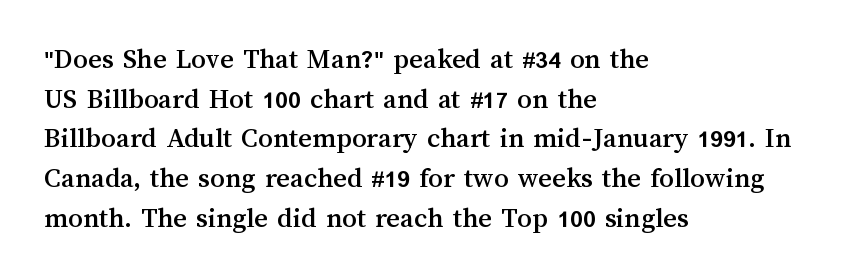
{"italic": "no", "width": "normal", "stroke_contrast": "medium", "x_height": "medium", "monospaced": "no", "underline": "no", "align": "left", "line_spacing": "normal", "line_spacing_ratio": 1.37, "letter_spacing": "normal", "letter_spacing_em": 0.0, "glyph_px": 29}
